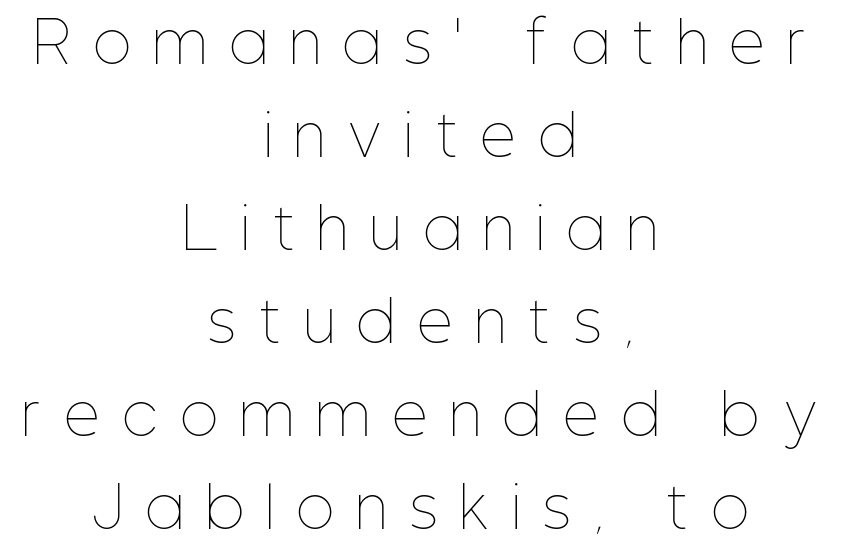
Weight: in the light-to-regular range. Neither beginnings nor endings align; midpoints do. Clear beneath every line of the passage. Spacing verdict: proportional, widths tailored to each character. This rendering widens character spacing well past its baseline value. The specimen reads as upright at a glance.
